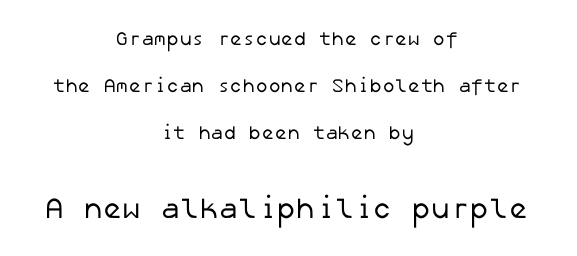
Q: Is the text bold? A: No.
Q: Is the typeface a serif or a sans-serif typeface? A: Sans-serif.
Q: Is the text underlined? A: No.
Q: How is the paragraph aligned? A: Centered.
Q: Is the spacing between letters normal or unusually wide? A: Normal.
Q: Is the spacing between lines tight, normal or loose? A: Loose.
Q: Which block of text is set in a larger size, the first (top) or the second (bottom)? A: The second (bottom) one.
Q: Width (condensed, normal, or wide)? A: Normal.
Q: Stroke contrast? A: Low.
Q: x-height? A: Medium.
